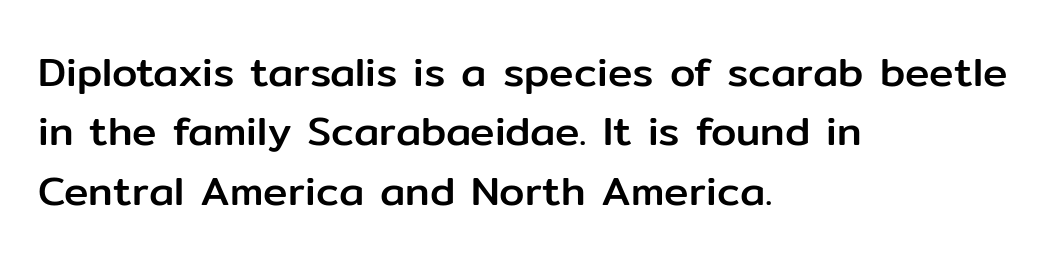
The image shows 41 px sans-serif type, upright; set left-aligned, normal line spacing (1.45x), normal letter spacing, not underlined; low stroke contrast and a medium x-height.
